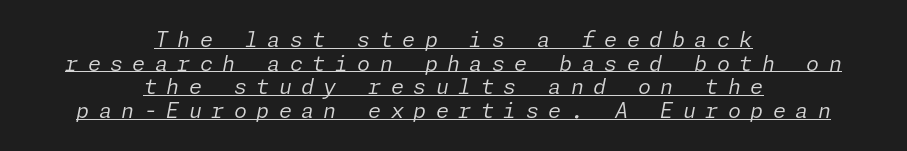
Q: Is the text bold? A: No.
Q: Is the text italic (slanted)? A: Yes, it leans right by about 11 degrees.
Q: Is the text underlined? A: Yes.
Q: How is the paragraph aligned? A: Centered.
Q: Is the spacing between letters normal or unusually wide? A: Unusually wide.
Q: Is the spacing between lines tight, normal or loose? A: Tight.
